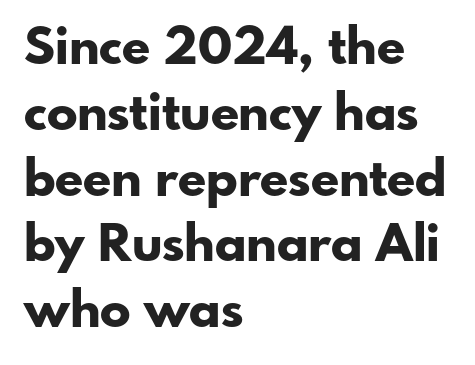
Weight check: bold — yes, fully. Casual observation: everything's shoved over to the left. The rendering uses natural spacing where letterforms have individual widths. Nobody drew a line under any word here. This rendering employs a face without finishing strokes, i.e., a sans-serif.
